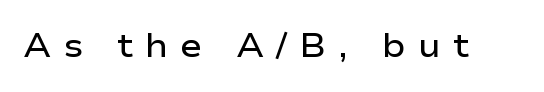
Q: Is the text bold? A: Semi-bold.
Q: Is the text italic (slanted)? A: No, it is upright.
Q: Is the typeface a serif or a sans-serif typeface? A: Sans-serif.
Q: Is the text underlined? A: No.
Q: Is the spacing between letters normal or unusually wide? A: Unusually wide.
Q: Width (condensed, normal, or wide)? A: Wide.
Q: Stroke contrast? A: Low.
Q: x-height? A: Medium.
Q: Monospaced? A: No.
